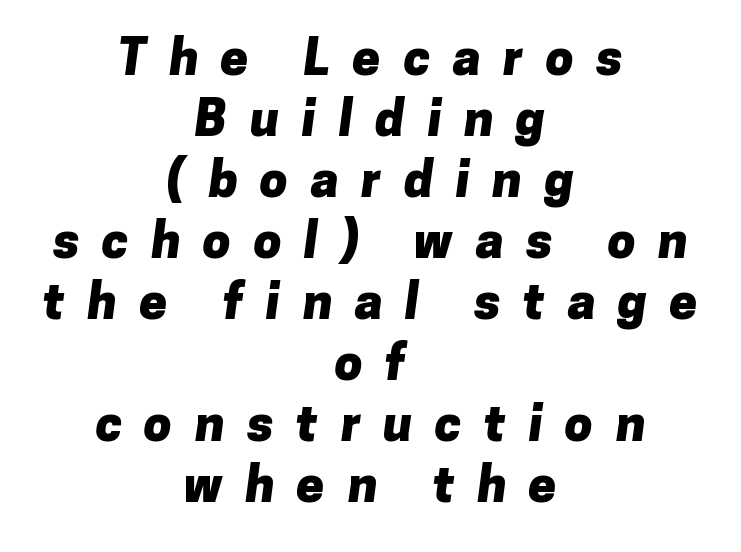
The image shows 50 px heavy sans-serif type; set centered, line spacing 1.22x, unusually wide letter spacing (+0.45 em), not underlined; low stroke contrast and a medium x-height.
